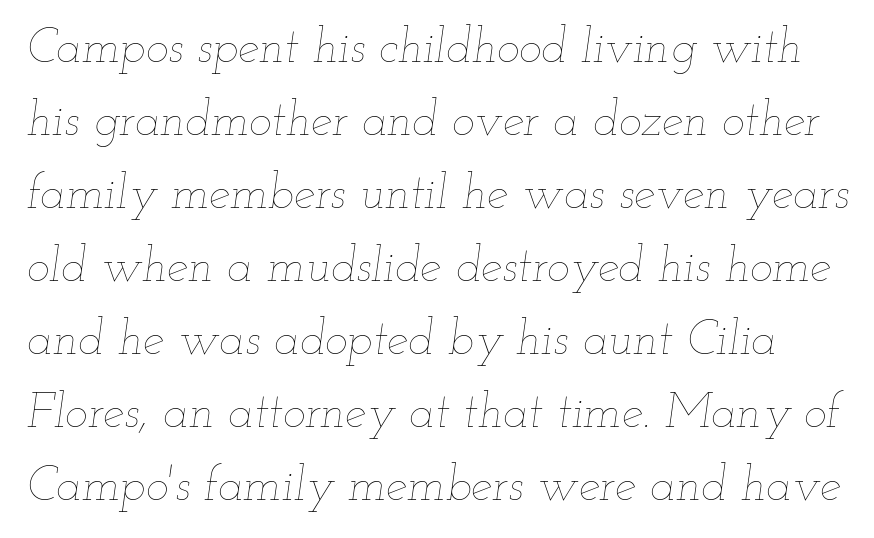
{"italic": "yes", "lean": "right", "slant_degrees": 12, "bold": "no", "weight": "thin", "width": "wide", "stroke_contrast": "low", "x_height": "small", "monospaced": "no", "underline": "no", "line_spacing": "normal", "line_spacing_ratio": 1.52, "letter_spacing": "normal", "letter_spacing_em": 0.0, "glyph_px": 48}
